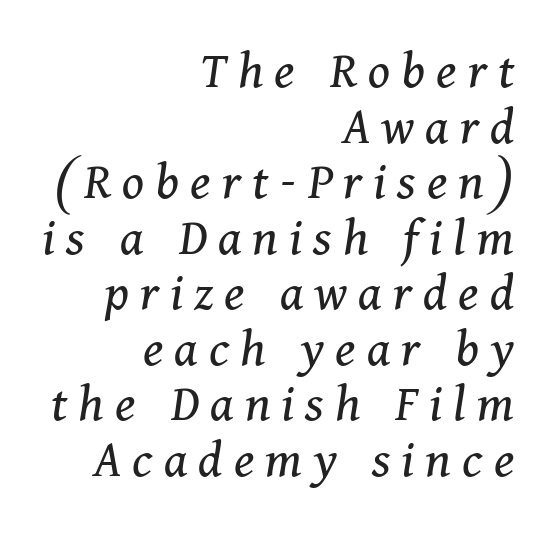
{"serif": "yes", "italic": "yes", "lean": "right", "slant_degrees": 11, "bold": "no", "weight": "regular", "width": "normal", "stroke_contrast": "medium", "x_height": "medium", "monospaced": "no", "underline": "no", "align": "right", "line_spacing": "tight", "line_spacing_ratio": 1.01, "letter_spacing": "wide", "letter_spacing_em": 0.2, "glyph_px": 55}
